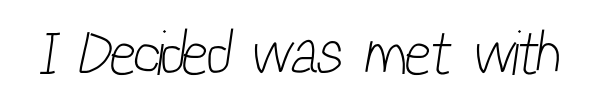
{"serif": "no", "bold": "no", "weight": "light", "width": "condensed", "stroke_contrast": "low", "x_height": "medium", "monospaced": "no", "underline": "no", "letter_spacing": "normal", "letter_spacing_em": 0.0, "glyph_px": 61}
